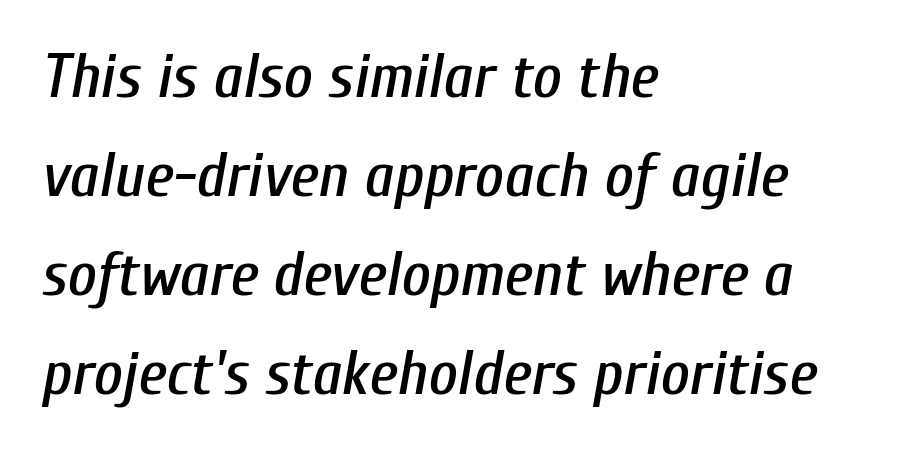
The image shows 63 px condensed type, italic (leaning right); set left-aligned, normal line spacing (1.57x), normal letter spacing, not underlined; low stroke contrast and a medium x-height.
